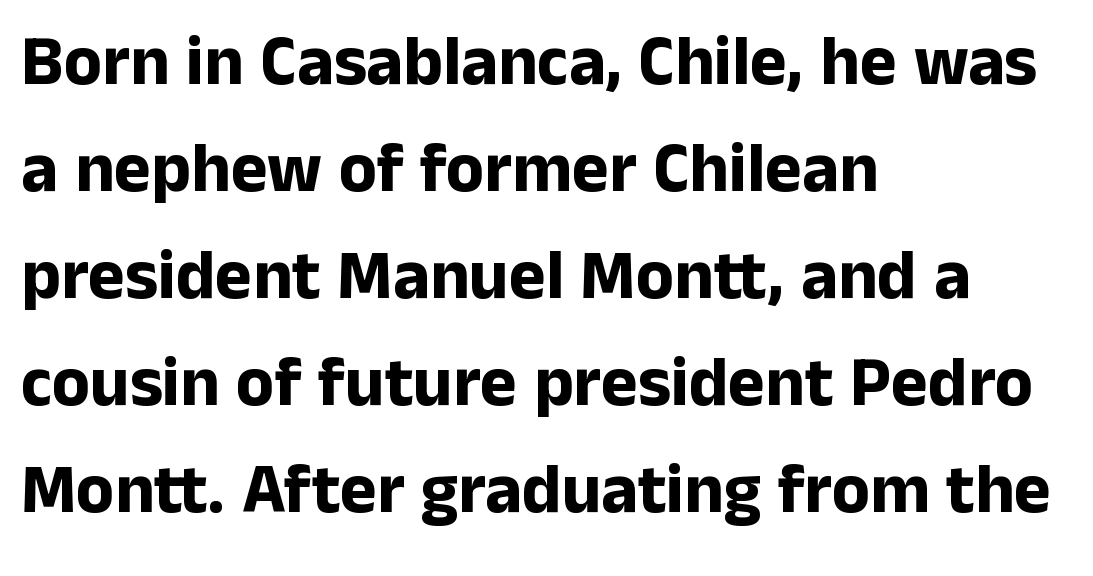
The image shows 70 px bold sans-serif type, upright; set left-aligned, normal line spacing (1.53x), normal letter spacing, not underlined; low stroke contrast and a medium x-height.
